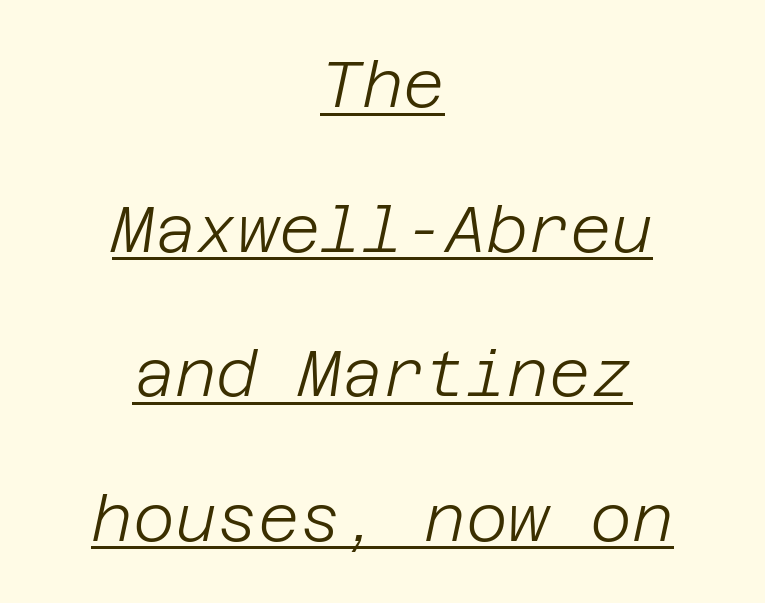
The image shows 64 px light type, italic (leaning right); set centered, loose line spacing (2.26x), normal letter spacing, underlined; low stroke contrast and a large x-height.
